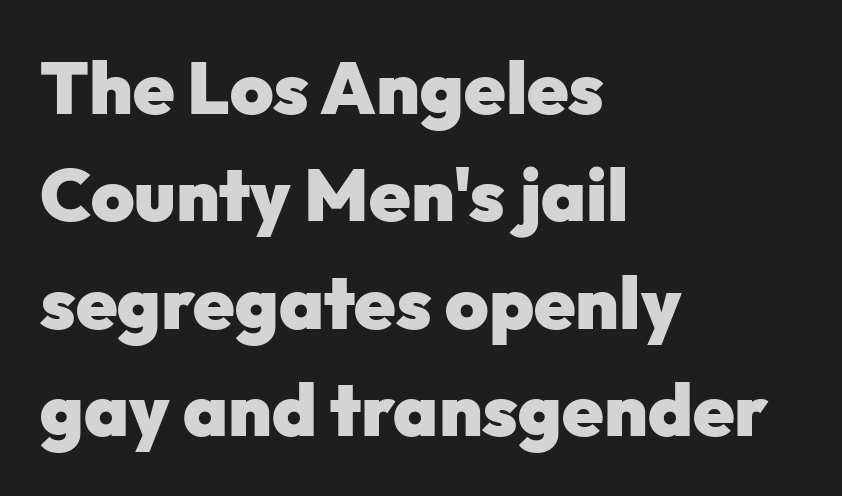
{"serif": "no", "italic": "no", "bold": "yes", "weight": "heavy", "width": "normal", "stroke_contrast": "low", "x_height": "medium", "monospaced": "no", "underline": "no", "align": "left", "line_spacing": "normal", "line_spacing_ratio": 1.45, "letter_spacing": "normal", "letter_spacing_em": 0.0, "glyph_px": 74}
